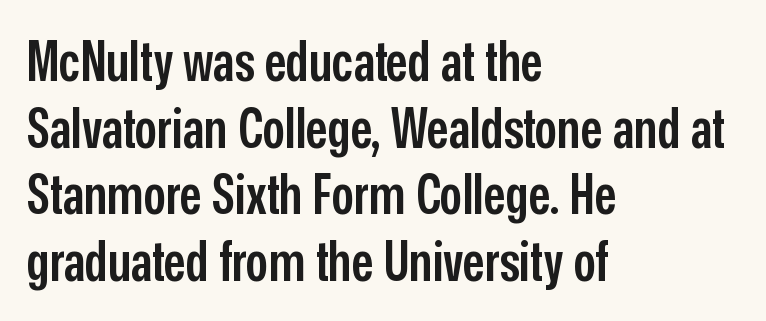
Q: Is the text bold? A: Semi-bold.
Q: Is the text italic (slanted)? A: No, it is upright.
Q: Is the typeface a serif or a sans-serif typeface? A: Sans-serif.
Q: Is the text underlined? A: No.
Q: How is the paragraph aligned? A: Left-aligned.
Q: Is the spacing between letters normal or unusually wide? A: Normal.
Q: Width (condensed, normal, or wide)? A: Condensed.
Q: Stroke contrast? A: Low.
Q: x-height? A: Medium.
Q: Monospaced? A: No.
